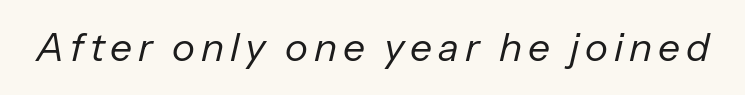
{"italic": "yes", "lean": "right", "slant_degrees": 13, "bold": "no", "weight": "regular", "width": "normal", "stroke_contrast": "low", "x_height": "medium", "monospaced": "no", "underline": "no", "glyph_px": 39}
